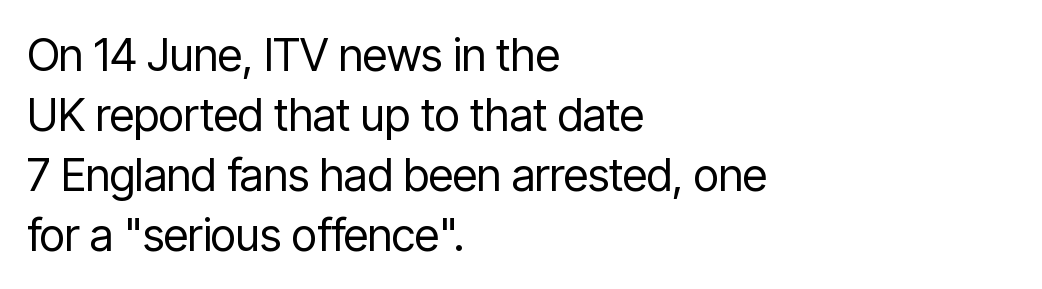
{"serif": "no", "italic": "no", "bold": "no", "weight": "regular", "width": "condensed", "stroke_contrast": "low", "x_height": "medium", "monospaced": "no", "underline": "no", "align": "left", "line_spacing": "normal", "line_spacing_ratio": 1.33, "letter_spacing": "normal", "letter_spacing_em": 0.0, "glyph_px": 45}
